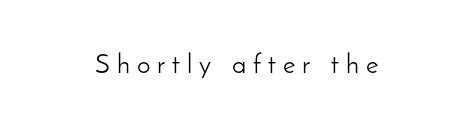
The weight would be labelled regular, book, light, or lighter still. No italicization has been applied; the sample stays upright. A bare baseline throughout the passage. Substantial extra tracking has been applied to these lines.
